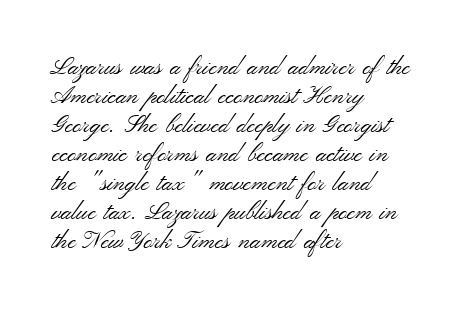
The strokes carry an ordinary text weight at most. Default kerning and tracking; the words read as compact shapes. The gap between lines stays unmarked.
